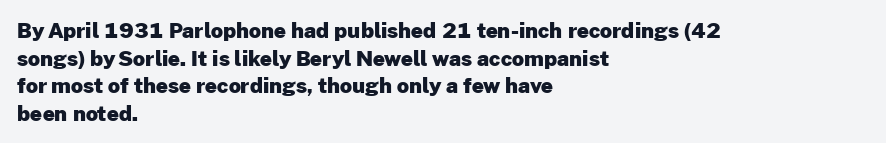
Q: Is the text bold? A: Yes.
Q: Is the text italic (slanted)? A: No, it is upright.
Q: Is the text underlined? A: No.
Q: How is the paragraph aligned? A: Left-aligned.
Q: Is the spacing between letters normal or unusually wide? A: Normal.
Q: Is the spacing between lines tight, normal or loose? A: Normal.
